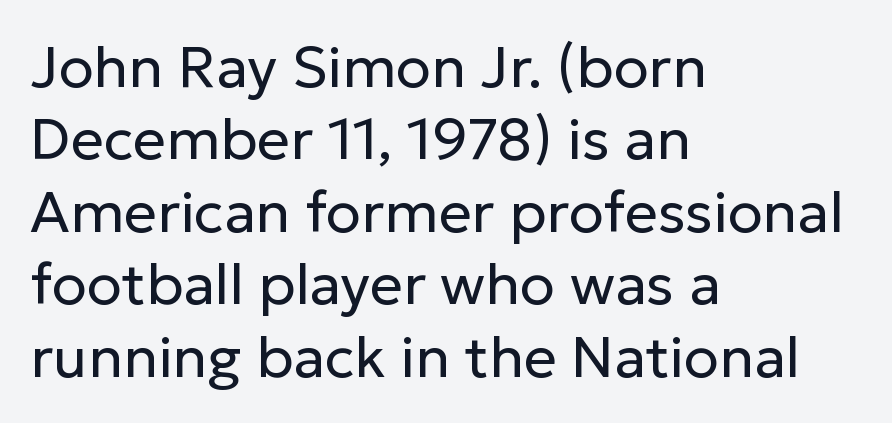
{"serif": "no", "italic": "no", "bold": "no", "weight": "regular", "width": "normal", "stroke_contrast": "low", "x_height": "medium", "monospaced": "no", "underline": "no", "align": "left", "line_spacing": "normal", "line_spacing_ratio": 1.25, "letter_spacing": "normal", "letter_spacing_em": 0.0, "glyph_px": 58}
